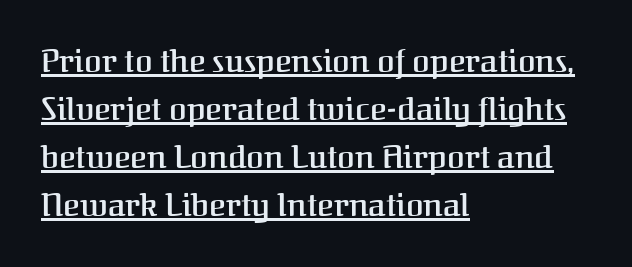
{"serif": "yes", "italic": "no", "bold": "semi", "weight": "semibold", "width": "normal", "stroke_contrast": "medium", "x_height": "medium", "monospaced": "no", "underline": "yes", "align": "left", "line_spacing": "normal", "line_spacing_ratio": 1.5, "letter_spacing": "normal", "letter_spacing_em": 0.0, "glyph_px": 32}
